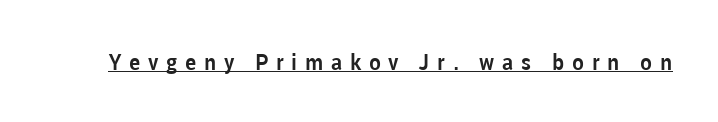
Underline: present. Spacing between characters has been opened up far beyond the box default. This sample uses an upright cut, with every glyph sitting square on the baseline.
